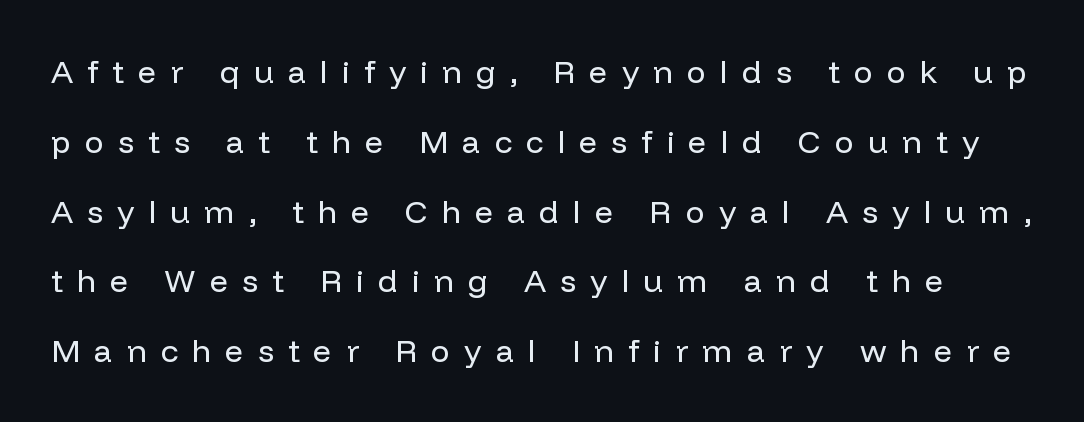
Italic: no, the glyphs are upright roman. The strokes are not fattened; the text isn't bold. In terms of letterform style, serifs are entirely absent. You could fit nearly another row in the gap between these rows.
